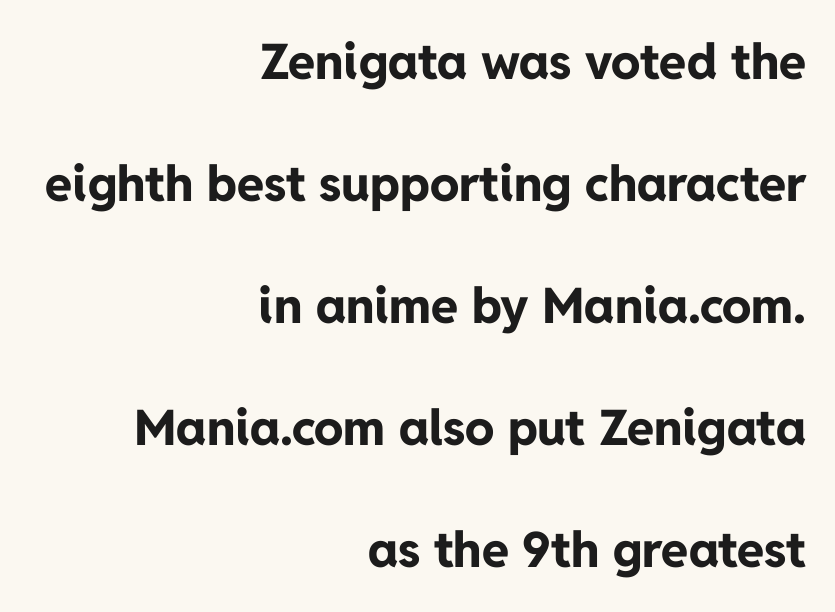
{"serif": "no", "italic": "no", "bold": "yes", "weight": "bold", "width": "normal", "stroke_contrast": "low", "x_height": "medium", "monospaced": "no", "underline": "no", "align": "right", "line_spacing": "loose", "line_spacing_ratio": 2.49, "letter_spacing": "normal", "letter_spacing_em": 0.0, "glyph_px": 49}
